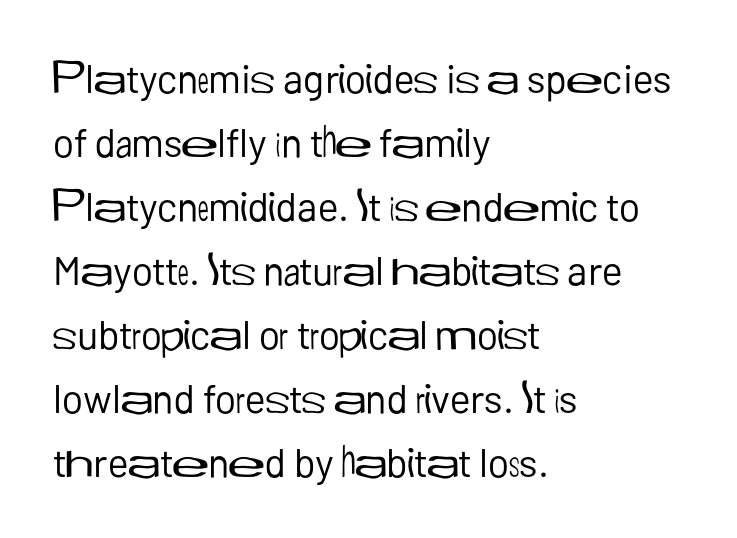
The image shows 40 px regular-weight sans-serif type, upright; set left-aligned, normal line spacing (1.6x), normal letter spacing, not underlined; low stroke contrast and a medium x-height.
